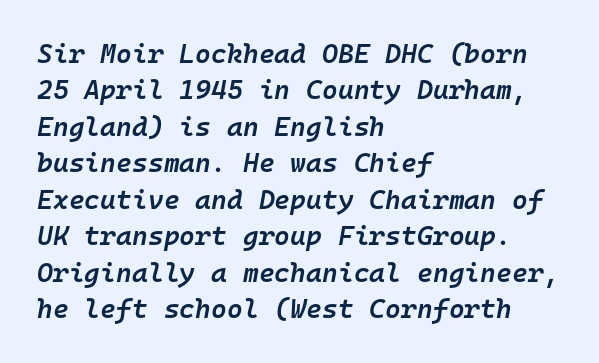
{"italic": "yes", "lean": "right", "slant_degrees": 10, "bold": "semi", "underline": "no", "align": "left", "line_spacing": "normal", "line_spacing_ratio": 1.35, "letter_spacing": "normal", "letter_spacing_em": 0.0, "glyph_px": 27}
